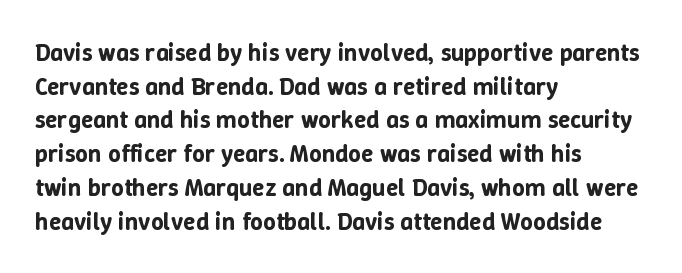
{"italic": "no", "underline": "no", "align": "left", "line_spacing": "normal", "line_spacing_ratio": 1.35, "letter_spacing": "normal", "letter_spacing_em": 0.0, "glyph_px": 25}
